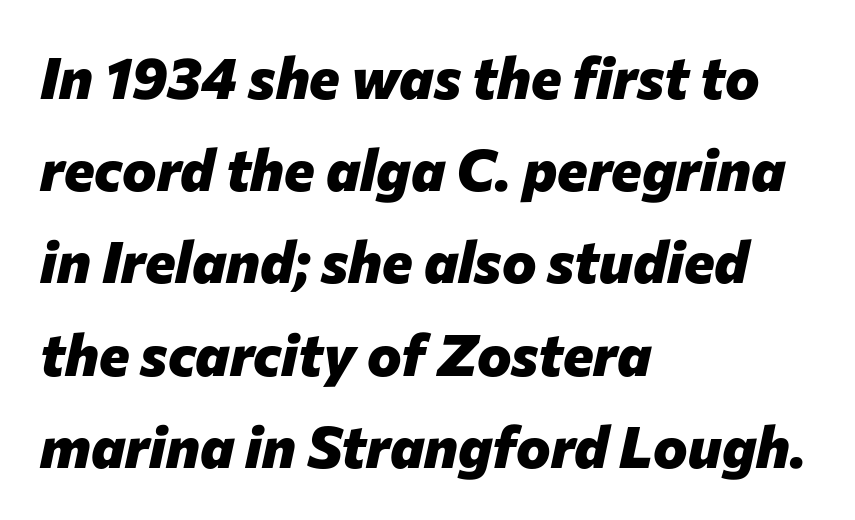
The image shows 58 px heavy type, italic (leaning right); set left-aligned, normal line spacing (1.59x), normal letter spacing, not underlined; low stroke contrast and a medium x-height.
